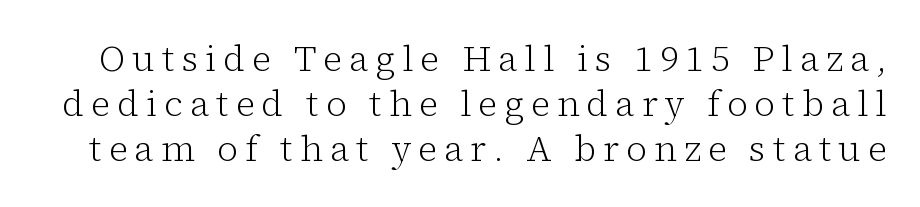
{"serif": "yes", "italic": "no", "bold": "no", "weight": "light", "width": "normal", "stroke_contrast": "low", "x_height": "medium", "monospaced": "no", "underline": "no", "line_spacing": "normal", "line_spacing_ratio": 1.25, "glyph_px": 36}
